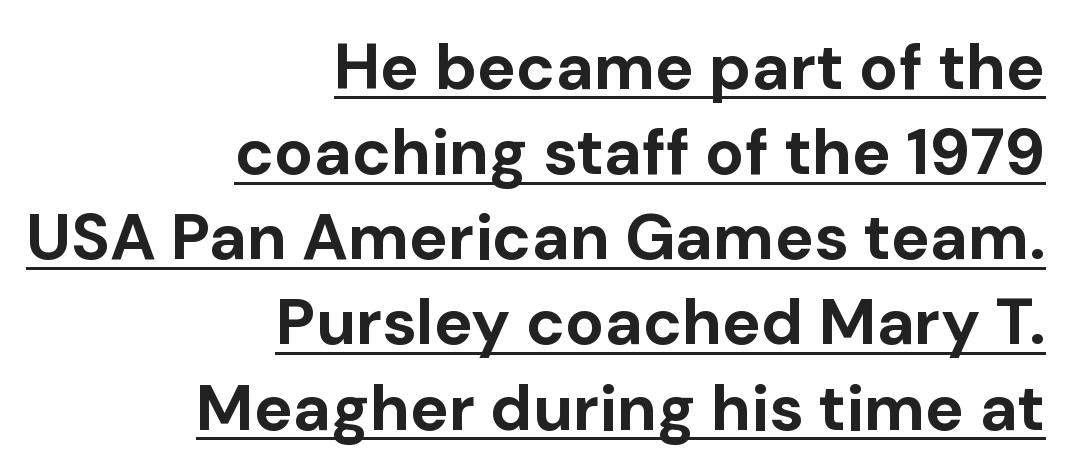
{"serif": "no", "italic": "no", "bold": "yes", "weight": "bold", "width": "normal", "stroke_contrast": "low", "x_height": "medium", "monospaced": "no", "underline": "yes", "align": "right", "line_spacing": "normal", "line_spacing_ratio": 1.31, "letter_spacing": "normal", "letter_spacing_em": 0.0, "glyph_px": 65}
